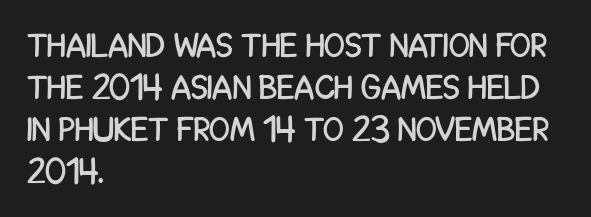
Q: Is the text italic (slanted)? A: No, it is upright.
Q: Is the typeface a serif or a sans-serif typeface? A: Sans-serif.
Q: Is the text underlined? A: No.
Q: How is the paragraph aligned? A: Left-aligned.
Q: Is the spacing between letters normal or unusually wide? A: Normal.
Q: Width (condensed, normal, or wide)? A: Condensed.
Q: Stroke contrast? A: Low.
Q: x-height? A: Large.
Q: Monospaced? A: No.
